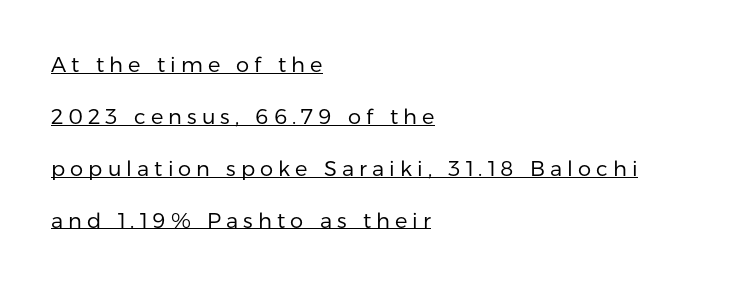
These lines stand farther apart than default settings would place them. You can tell it's not italic because the verticals are truly vertical. The horizontal fit of the characters is loose and conspicuously gappy. Weight: regular or lighter.
